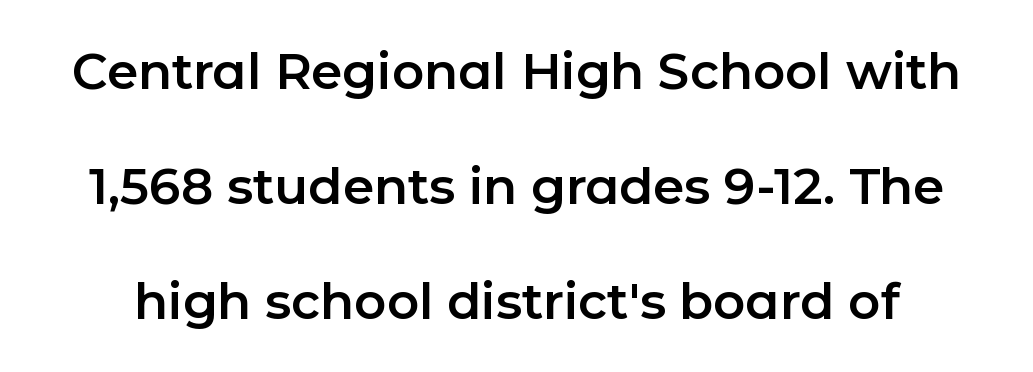
{"serif": "no", "italic": "no", "width": "normal", "stroke_contrast": "low", "x_height": "medium", "monospaced": "no", "underline": "no", "line_spacing": "loose", "line_spacing_ratio": 2.3, "letter_spacing": "normal", "letter_spacing_em": 0.0, "glyph_px": 50}
